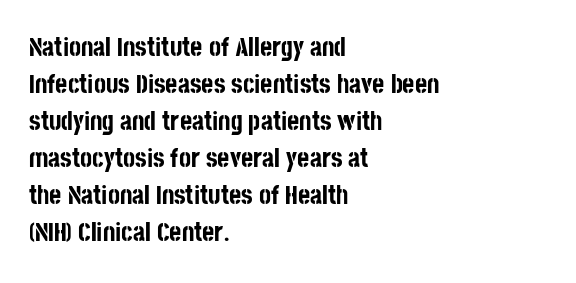
These words are printed bold, with thick strokes throughout. Between one letter and the next there's only the usual sliver of space. The letters stand straight up with perfectly vertical stems. The rendering anchors every line to the left-hand side. The leading is moderate, giving the passage an even texture.
